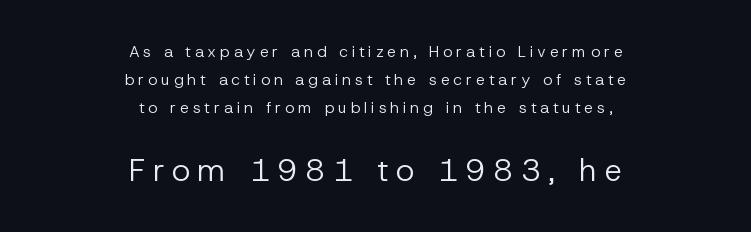
No feet cap the strokes, marking this as sans-serif type. Compared with typical body copy, the letter spacing here is much looser. The face looks like a standard text weight, possibly lighter. Rendered with straight, roman letterforms. Character widths vary here, with narrow letters taking less room than wide ones.
